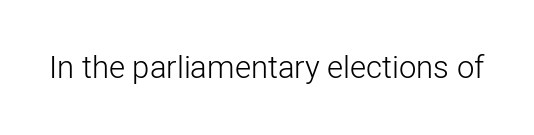
{"serif": "no", "italic": "no", "bold": "no", "weight": "light", "width": "normal", "stroke_contrast": "low", "x_height": "medium", "monospaced": "no", "underline": "no", "letter_spacing": "normal", "letter_spacing_em": 0.0, "glyph_px": 31}
